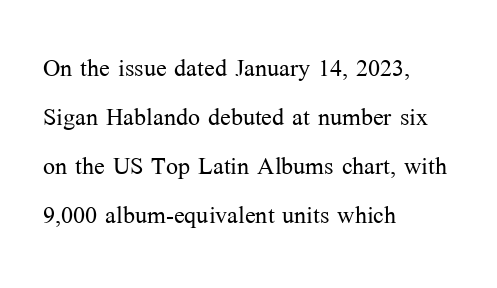
{"serif": "yes", "italic": "no", "bold": "no", "weight": "light", "width": "normal", "stroke_contrast": "medium", "x_height": "medium", "monospaced": "no", "underline": "no", "align": "left", "line_spacing": "normal", "line_spacing_ratio": 1.53, "letter_spacing": "normal", "letter_spacing_em": 0.0, "glyph_px": 32}
